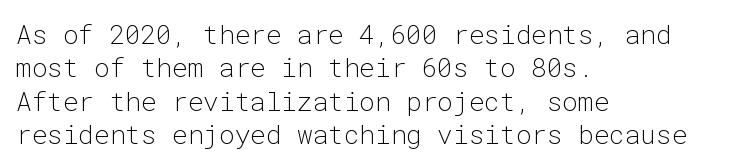
Q: Is the text bold? A: No.
Q: Is the text italic (slanted)? A: No, it is upright.
Q: Is the text underlined? A: No.
Q: How is the paragraph aligned? A: Left-aligned.
Q: Is the spacing between letters normal or unusually wide? A: Normal.
Q: Is the spacing between lines tight, normal or loose? A: Normal.
